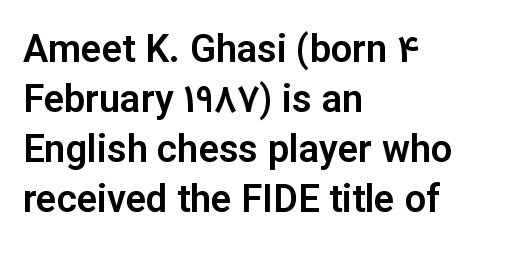
The image shows 38 px sans-serif type, upright; set left-aligned, normal line spacing (1.32x), normal letter spacing, not underlined; low stroke contrast and a medium x-height.
